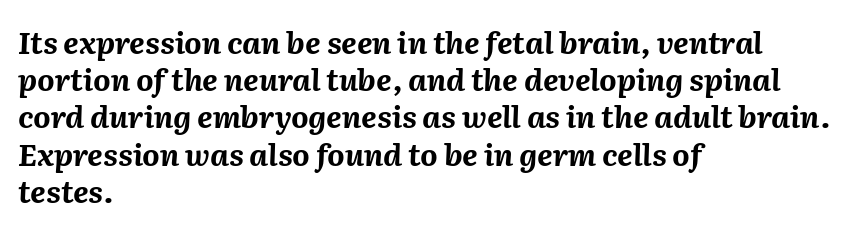
{"italic": "yes", "lean": "right", "slant_degrees": 2, "bold": "yes", "weight": "bold", "width": "normal", "stroke_contrast": "medium", "x_height": "medium", "monospaced": "no", "underline": "no", "align": "left", "line_spacing_ratio": 1.24, "letter_spacing": "normal", "letter_spacing_em": 0.0, "glyph_px": 30}
